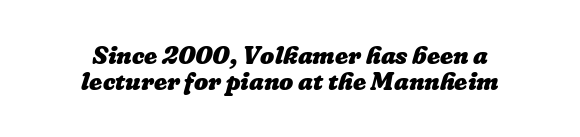
The image shows 25 px bold type; set centered, tight line spacing (1.05x), normal letter spacing, not underlined.
